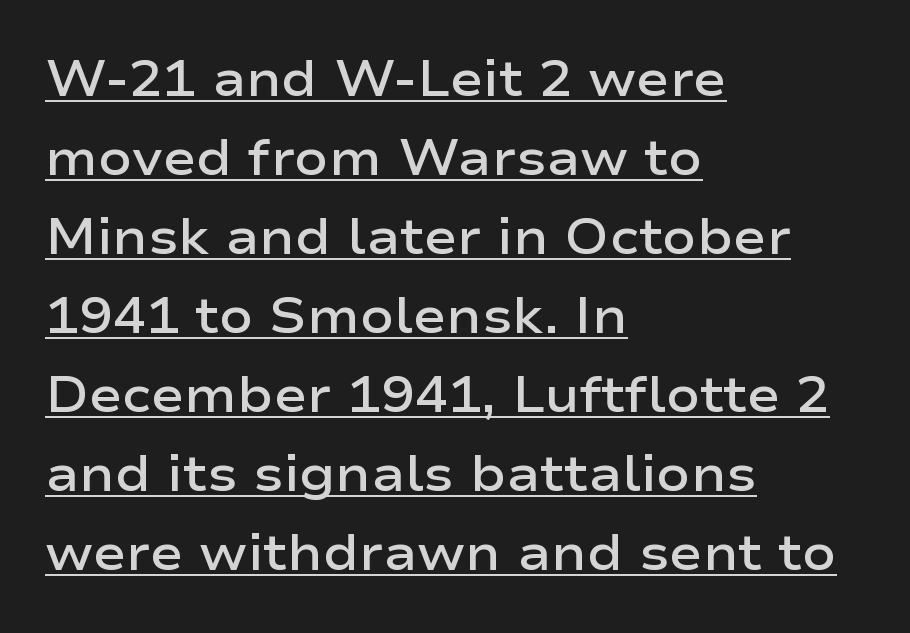
Each letter's strokes conclude bluntly, with no projecting serifs. Here the designer chose a conventional face with non-uniform glyph widths. The face used here is rendered with its standard letterfit. Vertical spacing — default. Underlined type.
